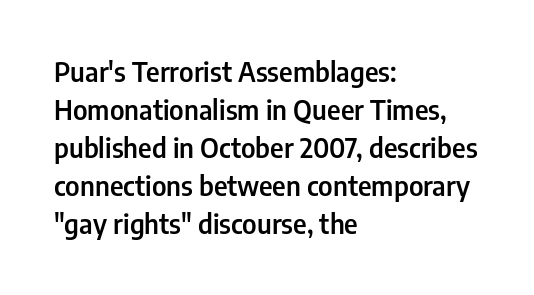
The image shows 27 px text type, upright; set left-aligned, normal line spacing (1.41x), normal letter spacing, not underlined.
